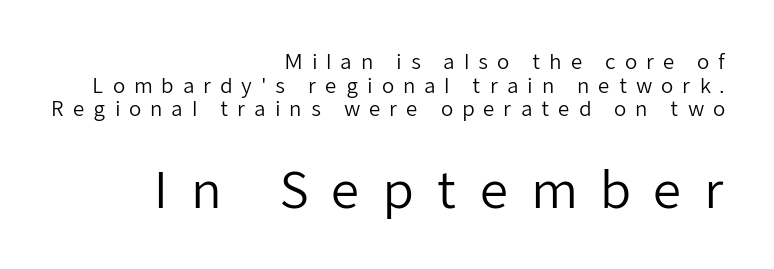
{"serif": "no", "italic": "no", "bold": "no", "weight": "regular", "width": "normal", "stroke_contrast": "low", "x_height": "medium", "monospaced": "no", "underline": "no", "align": "right", "line_spacing_ratio": 1.18, "letter_spacing": "wide", "letter_spacing_em": 0.44, "larger_block": "second", "size_ratio": 2.5, "glyph_px": 50}
